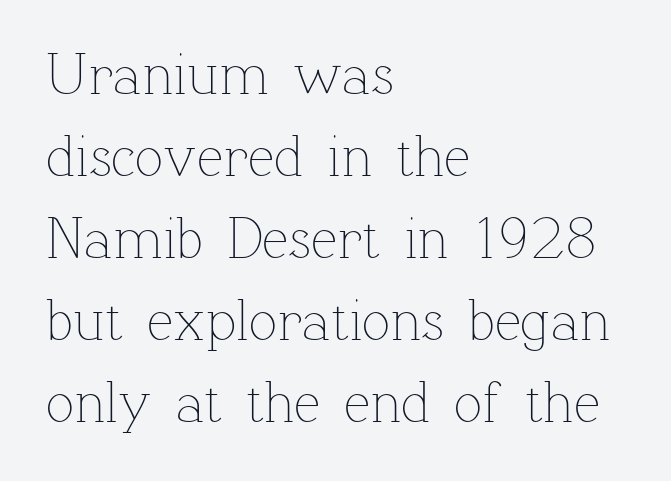
The image shows 59 px thin type, upright; set left-aligned, normal line spacing (1.39x), normal letter spacing, not underlined; low stroke contrast and a medium x-height.
